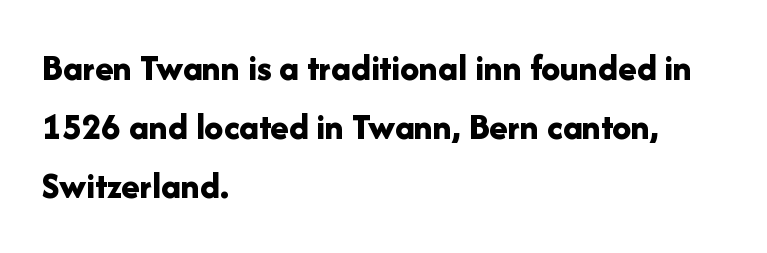
The image shows 38 px bold sans-serif type, upright; set left-aligned, normal line spacing (1.55x), normal letter spacing, not underlined; low stroke contrast and a medium x-height.
